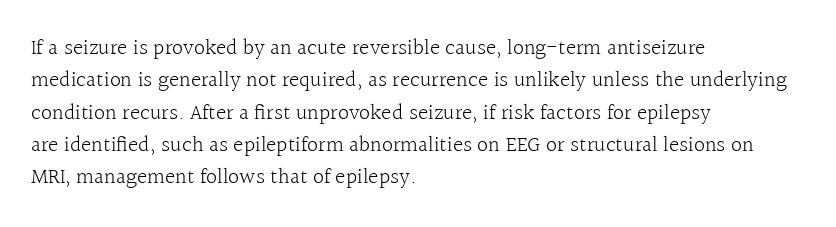
{"italic": "no", "bold": "no", "underline": "no", "align": "left", "line_spacing": "normal", "line_spacing_ratio": 1.47, "letter_spacing": "normal", "letter_spacing_em": 0.0, "glyph_px": 22}
